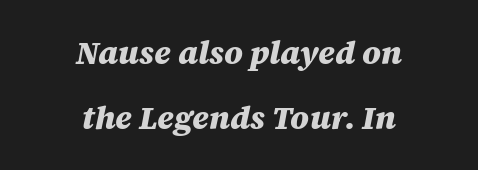
The image shows 32 px heavy type, italic (leaning right); set centered, loose line spacing (2.02x), normal letter spacing, not underlined; medium stroke contrast and a large x-height.
